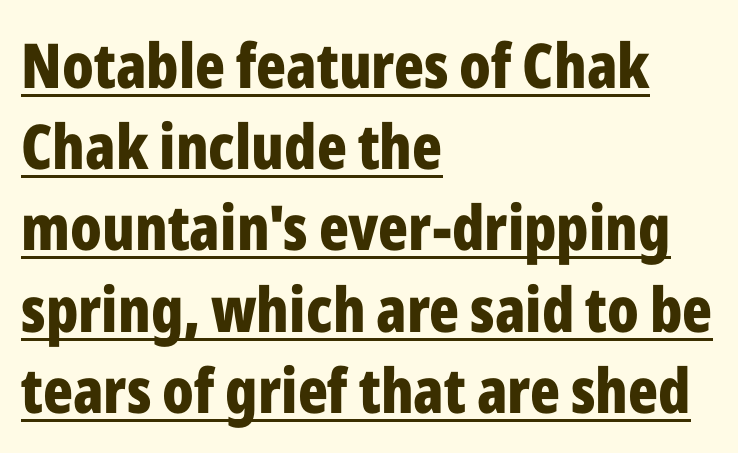
{"serif": "no", "italic": "no", "bold": "yes", "weight": "bold", "width": "condensed", "stroke_contrast": "low", "x_height": "medium", "monospaced": "no", "underline": "yes", "align": "left", "line_spacing": "normal", "line_spacing_ratio": 1.31, "letter_spacing": "normal", "letter_spacing_em": 0.0, "glyph_px": 62}
